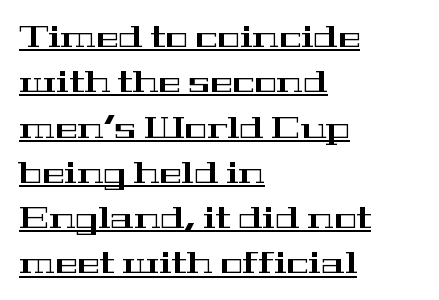
{"serif": "yes", "italic": "no", "width": "wide", "stroke_contrast": "high", "x_height": "medium", "monospaced": "no", "underline": "yes", "align": "left", "line_spacing": "normal", "line_spacing_ratio": 1.51, "letter_spacing": "normal", "letter_spacing_em": 0.0, "glyph_px": 30}
